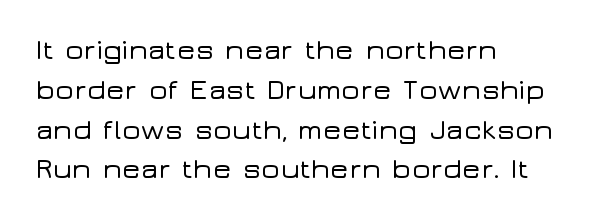
The image shows 28 px wide sans-serif type, upright; set left-aligned, normal line spacing (1.42x), normal letter spacing, not underlined; low stroke contrast and a medium x-height.
